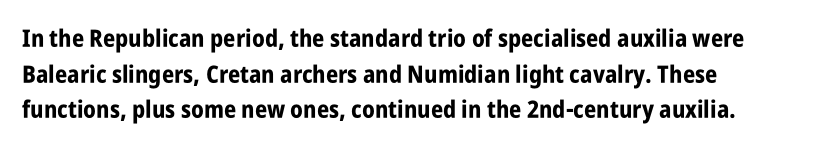
The image shows 24 px bold type, upright; set left-aligned, normal line spacing (1.48x), normal letter spacing, not underlined.
